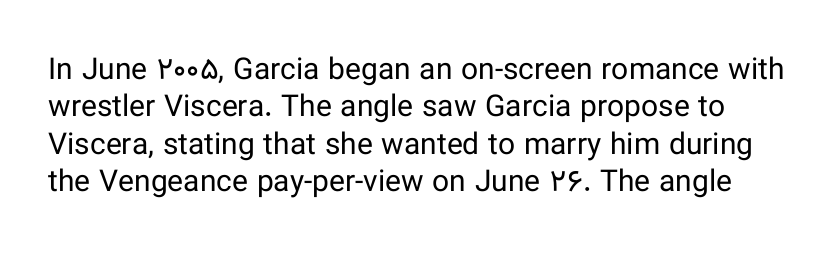
Q: Is the text bold? A: No.
Q: Is the text italic (slanted)? A: No, it is upright.
Q: Is the typeface a serif or a sans-serif typeface? A: Sans-serif.
Q: Is the text underlined? A: No.
Q: Is the spacing between letters normal or unusually wide? A: Normal.
Q: Is the spacing between lines tight, normal or loose? A: Normal.
Q: Width (condensed, normal, or wide)? A: Normal.
Q: Stroke contrast? A: Low.
Q: x-height? A: Medium.
Q: Monospaced? A: No.
